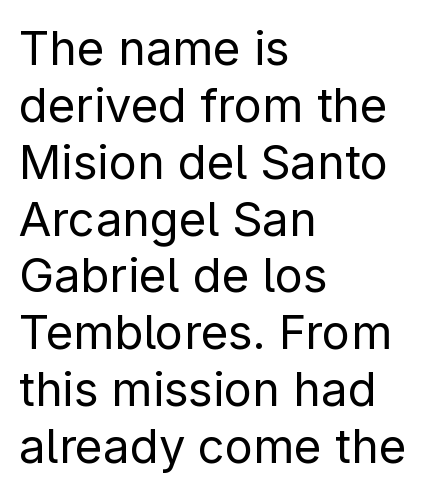
{"serif": "no", "italic": "no", "bold": "no", "weight": "regular", "width": "normal", "stroke_contrast": "low", "x_height": "medium", "monospaced": "no", "underline": "no", "align": "left", "line_spacing_ratio": 1.21, "letter_spacing": "normal", "letter_spacing_em": 0.0, "glyph_px": 47}
